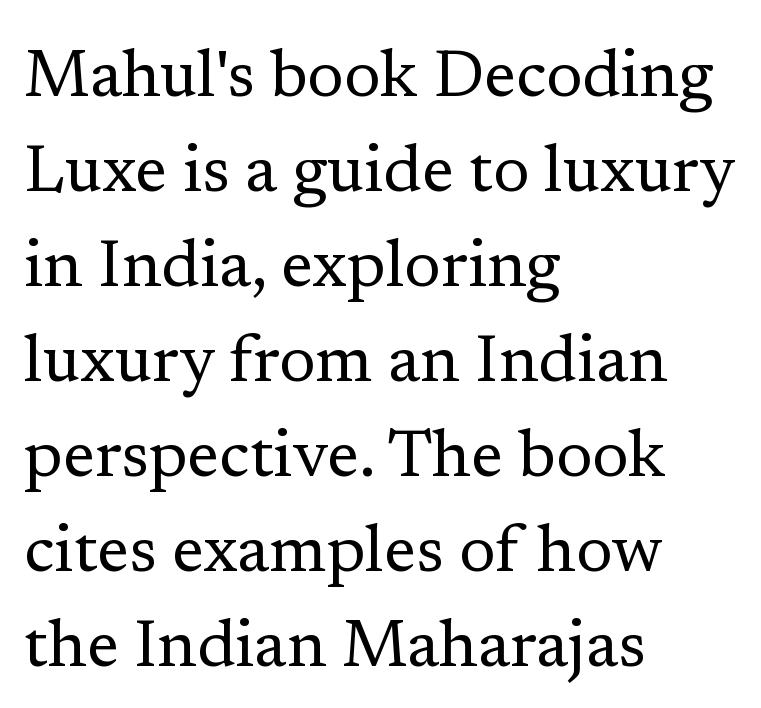
Q: Is the text bold? A: No.
Q: Is the text italic (slanted)? A: No, it is upright.
Q: Is the typeface a serif or a sans-serif typeface? A: Serif.
Q: Is the text underlined? A: No.
Q: How is the paragraph aligned? A: Left-aligned.
Q: Is the spacing between letters normal or unusually wide? A: Normal.
Q: Is the spacing between lines tight, normal or loose? A: Normal.
Q: Width (condensed, normal, or wide)? A: Normal.
Q: Stroke contrast? A: Low.
Q: x-height? A: Medium.
Q: Monospaced? A: No.
